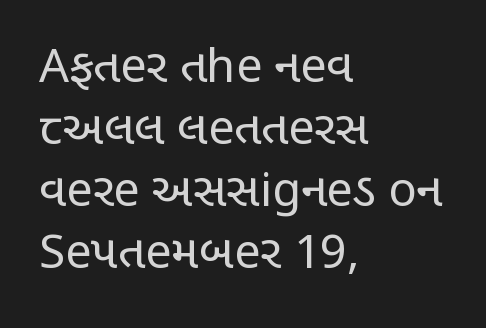
The image shows 47 px regular-weight, condensed sans-serif type, upright; set left-aligned, normal line spacing (1.32x), normal letter spacing, not underlined; low stroke contrast and a large x-height.
